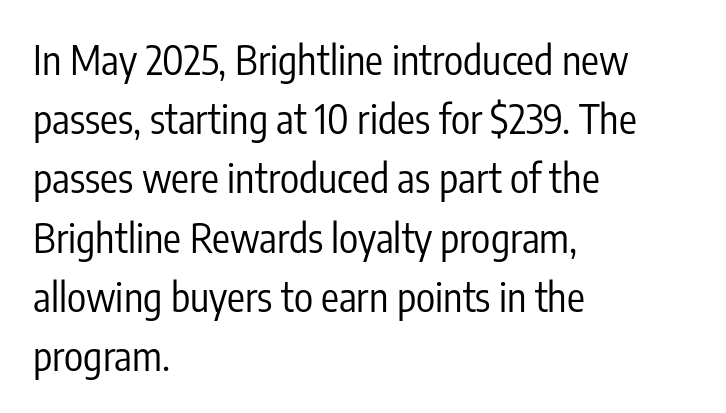
A normal amount of white space separates one row of letters from the next. The strip under each line holds only bare page. Where is the straight margin? On the left. Note: no serifs on the glyphs. Is this a fixed-width face? No — the glyphs have proportional, varying widths.
